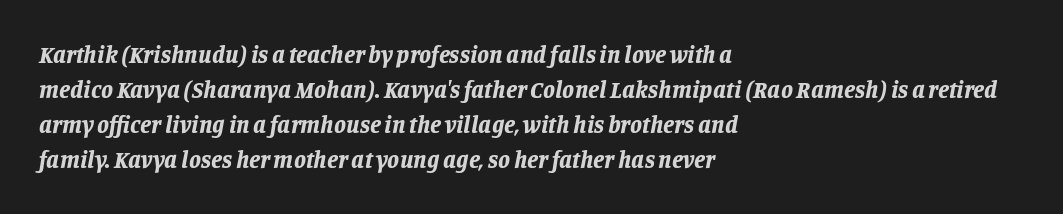
This is heavy type, rendered in bold. Nothing unusual about the tracking: characters are spaced as the font intends. Just letters on the line, the space beneath them empty. Rows of type keep a routine distance in the vertical direction. The setting favours the left margin, as ordinary paragraphs usually do. The typography opts for an oblique posture over an upright one.
